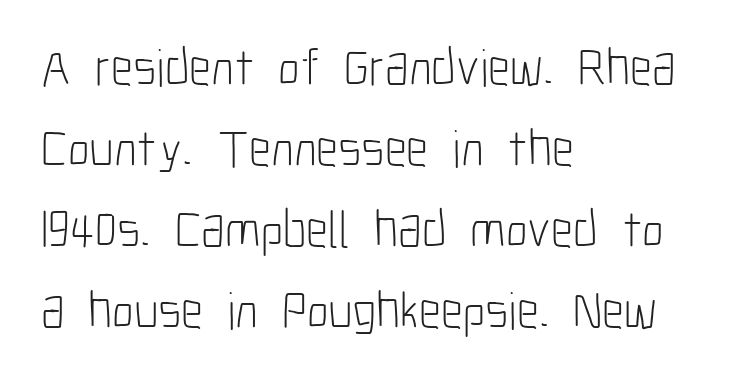
Weight: not bold — regular or lighter. This is sans-serif lettering, the kind often seen on screens and signage. Ascenders rise straight up at ninety degrees. This sample has the flowing, uneven cadence of proportional lettering. Underlining? Definitely not there.
